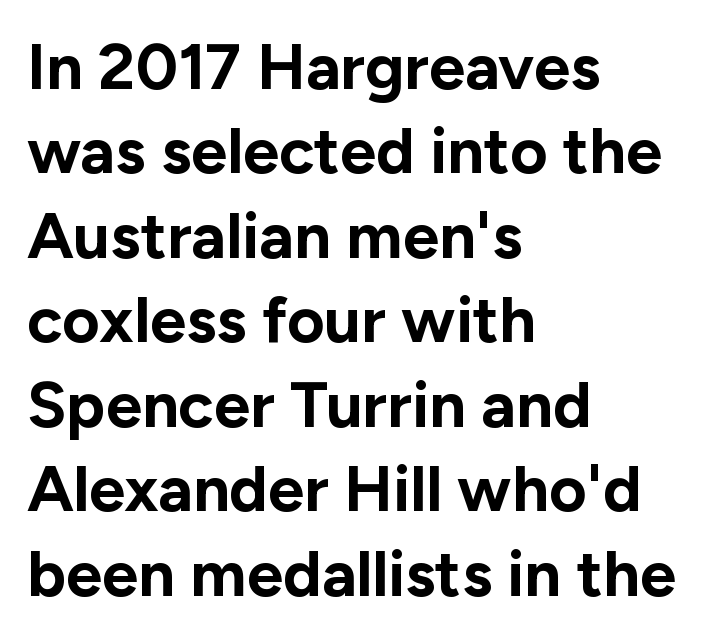
{"serif": "no", "italic": "no", "bold": "yes", "weight": "bold", "width": "normal", "stroke_contrast": "low", "x_height": "medium", "monospaced": "no", "underline": "no", "align": "left", "line_spacing": "normal", "line_spacing_ratio": 1.3, "letter_spacing": "normal", "letter_spacing_em": 0.0, "glyph_px": 65}
